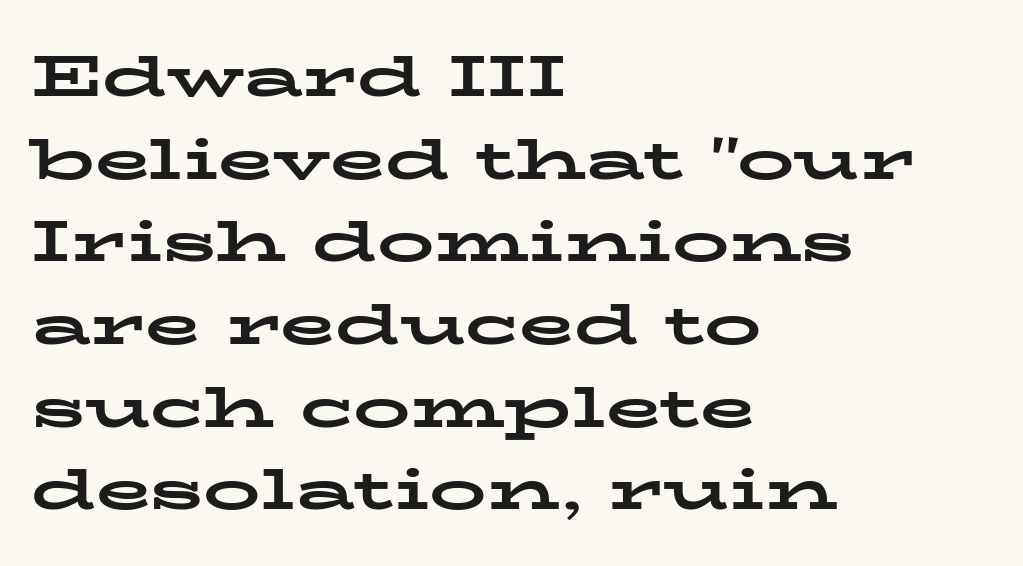
Notice how the stems are strictly vertical — no italics here. Yep, those are serifs on the letters. What's the leading like? Ordinary, nothing unusual. The font is running at its bold setting. Is the letter spacing exaggerated? No — it looks like the ordinary default. Caption: multi-line text, flush left, ragged right.
